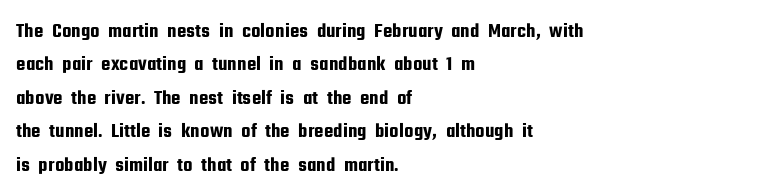
{"italic": "no", "underline": "no", "align": "left", "line_spacing": "normal", "line_spacing_ratio": 1.59, "letter_spacing": "normal", "letter_spacing_em": 0.0, "glyph_px": 21}
